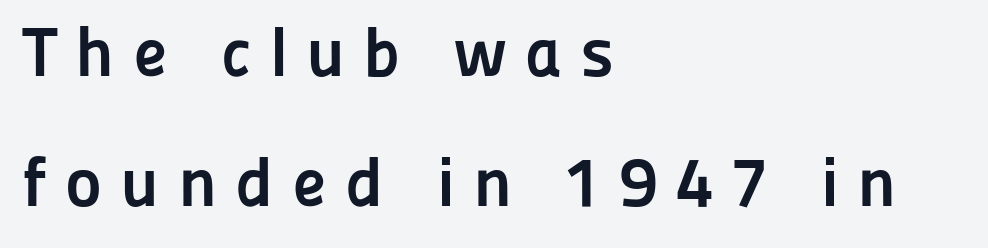
The rendering inserts visible extra space after every character. Words float on clear page, feet unadorned. Style check: upright. The font family rendered here belongs to the sans-serif group. This sample is left-justified, so line endings fall wherever the words run out. You could not count columns in this text — the font is proportionally spaced.
